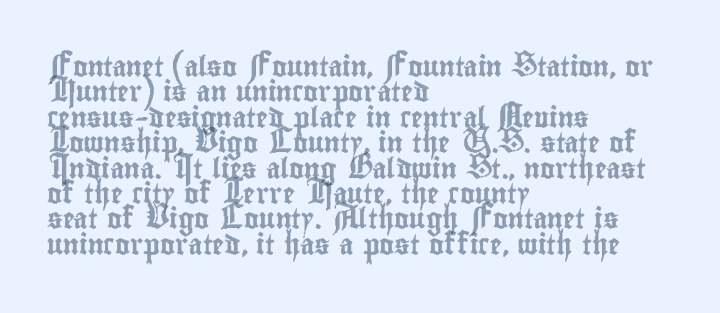
The image shows 20 px text type, upright; set left-aligned, normal line spacing (1.27x), normal letter spacing, not underlined.
